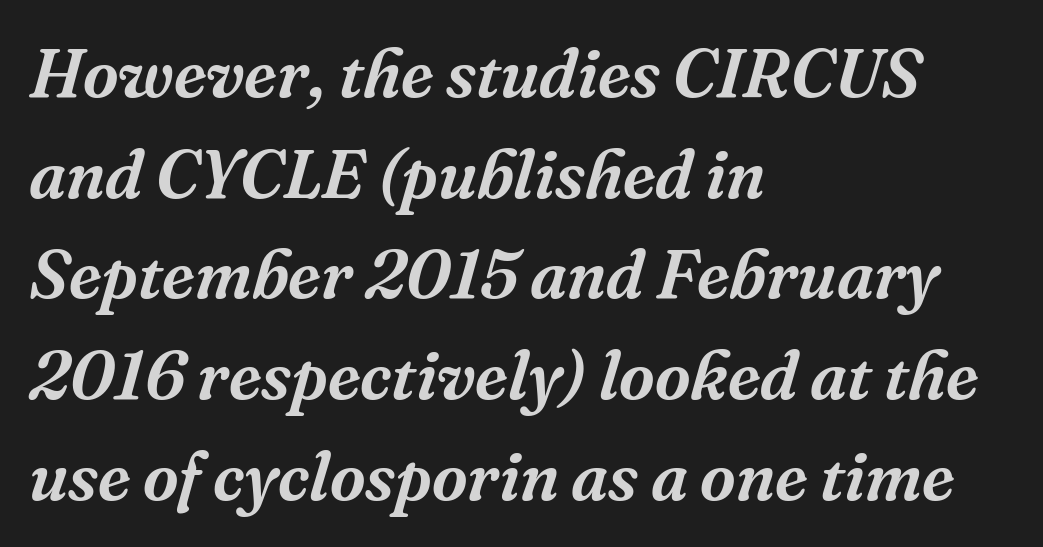
The image shows 69 px serif type, italic (leaning right); set left-aligned, normal line spacing (1.46x), normal letter spacing, not underlined; medium stroke contrast and a medium x-height.
